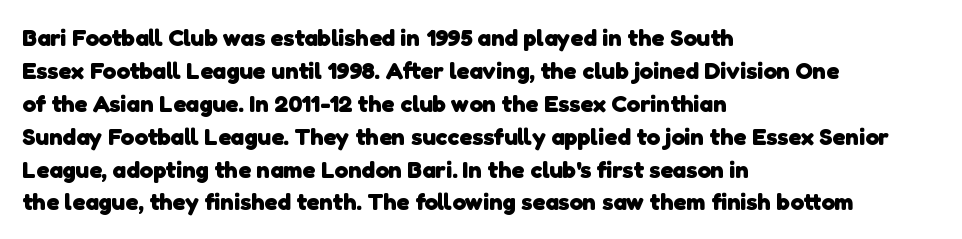
The image shows 24 px bold type; set left-aligned, normal line spacing (1.37x), normal letter spacing, not underlined.
